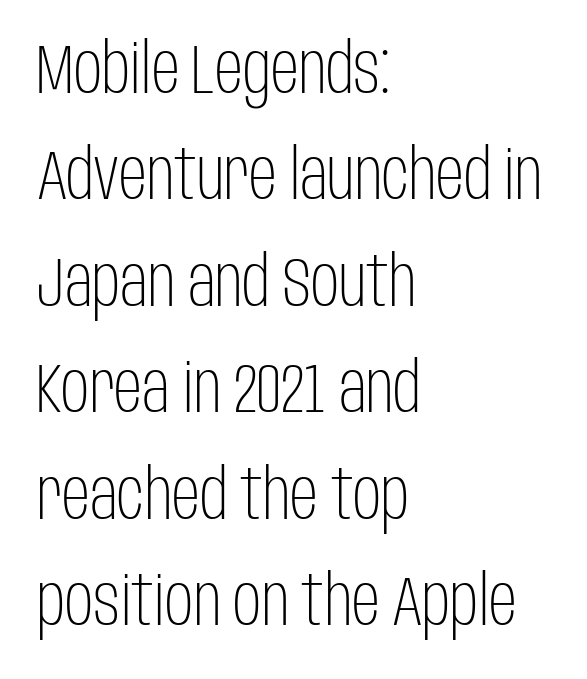
No letter is thick-stroked: the sample isn't bold. The specimen omits any rule beneath the text block's lines. A typesetter would call this zero additional tracking. Is there much room between lines? A standard amount, neither cramped nor airy. When letters stand straight like this, we call the style roman or upright.
